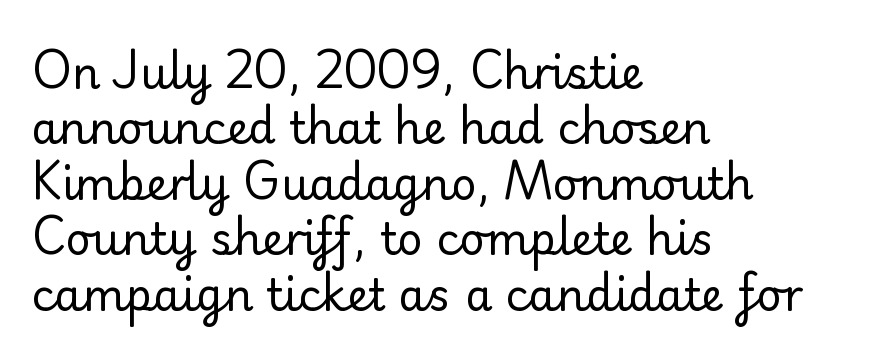
{"serif": "yes", "italic": "no", "bold": "no", "weight": "regular", "width": "normal", "stroke_contrast": "low", "x_height": "small", "monospaced": "no", "underline": "no", "align": "left", "line_spacing": "normal", "line_spacing_ratio": 1.26, "letter_spacing": "normal", "letter_spacing_em": 0.0, "glyph_px": 44}
